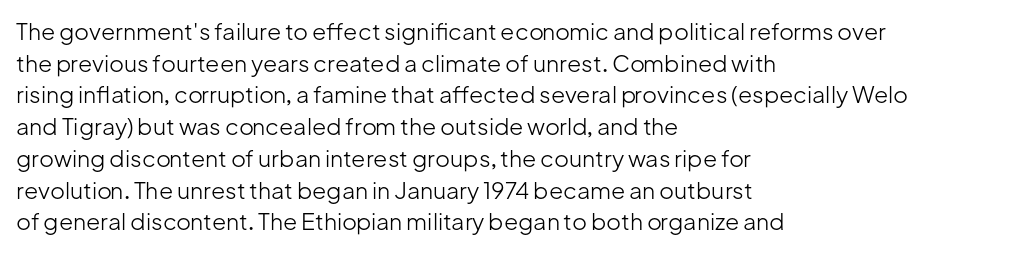
Q: Is the text bold? A: No.
Q: Is the text italic (slanted)? A: No, it is upright.
Q: Is the text underlined? A: No.
Q: How is the paragraph aligned? A: Left-aligned.
Q: Is the spacing between letters normal or unusually wide? A: Normal.
Q: Is the spacing between lines tight, normal or loose? A: Normal.
